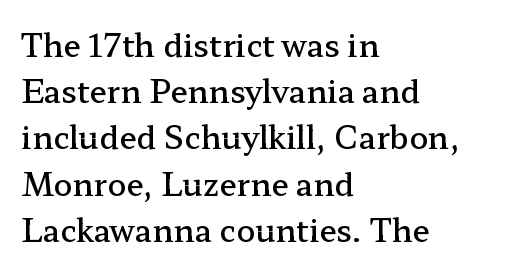
The foot of each line stays bare and open. Stroke thickness is moderately raised; the sample reads as semibold. Unlike italic type, these characters show no tilt at all. Does the type have serifs? Yes, each stem ends in a small foot. Each letter keeps its own natural width here, so spacing adapts to shape. This sample uses plain, unmodified letter spacing.
